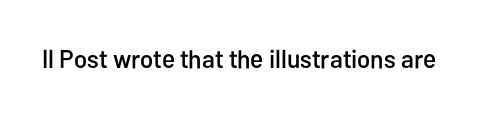
{"italic": "no", "underline": "no", "letter_spacing": "normal", "letter_spacing_em": 0.0, "glyph_px": 26}
